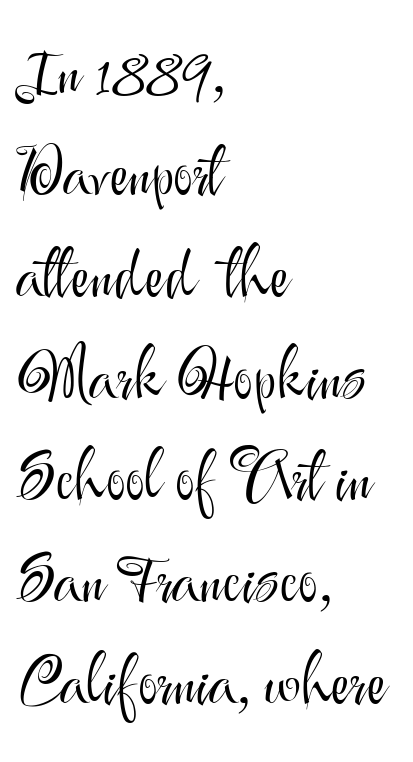
{"serif": "no", "bold": "no", "weight": "light", "width": "normal", "stroke_contrast": "medium", "x_height": "small", "monospaced": "no", "underline": "no", "align": "left", "line_spacing": "normal", "line_spacing_ratio": 1.52, "letter_spacing": "normal", "letter_spacing_em": 0.0, "glyph_px": 67}
